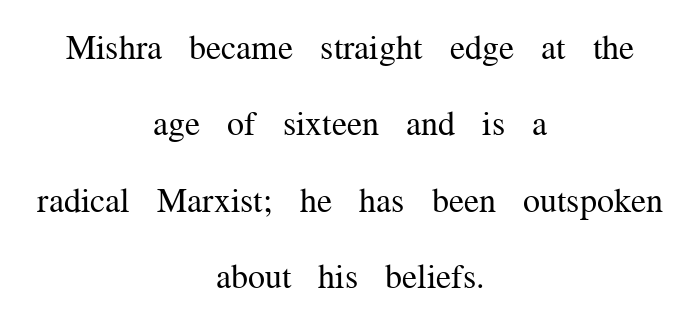
{"serif": "yes", "italic": "no", "bold": "no", "weight": "regular", "width": "normal", "stroke_contrast": "medium", "x_height": "medium", "monospaced": "no", "underline": "no", "align": "center", "line_spacing": "loose", "line_spacing_ratio": 2.25, "letter_spacing": "normal", "letter_spacing_em": 0.0, "glyph_px": 34}
